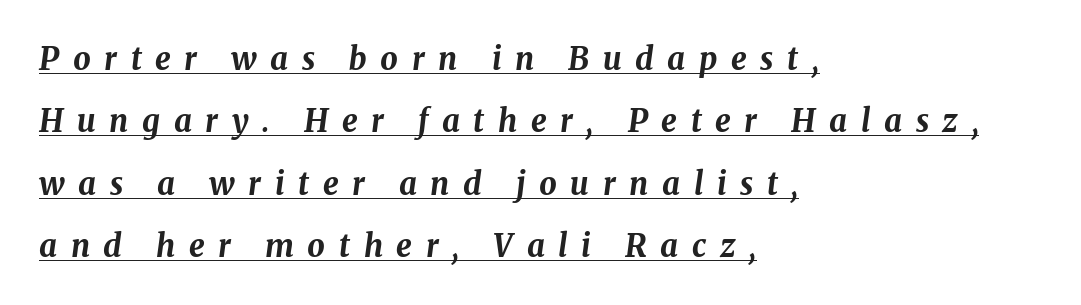
Q: Is the text bold? A: Yes.
Q: Is the text italic (slanted)? A: Yes, it leans right by about 8 degrees.
Q: Is the text underlined? A: Yes.
Q: How is the paragraph aligned? A: Left-aligned.
Q: Is the spacing between letters normal or unusually wide? A: Unusually wide.
Q: Is the spacing between lines tight, normal or loose? A: Loose.
Q: Width (condensed, normal, or wide)? A: Normal.
Q: Stroke contrast? A: Medium.
Q: x-height? A: Medium.
Q: Monospaced? A: No.
